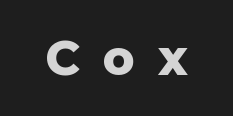
Q: Is the text bold? A: Yes.
Q: Is the text italic (slanted)? A: No, it is upright.
Q: Is the typeface a serif or a sans-serif typeface? A: Sans-serif.
Q: Is the text underlined? A: No.
Q: Is the spacing between letters normal or unusually wide? A: Unusually wide.
Q: Width (condensed, normal, or wide)? A: Normal.
Q: Stroke contrast? A: Low.
Q: x-height? A: Medium.
Q: Monospaced? A: No.
